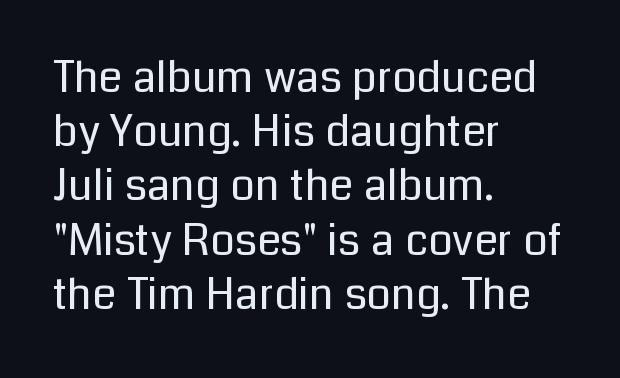
{"serif": "no", "italic": "no", "bold": "no", "weight": "regular", "width": "normal", "stroke_contrast": "low", "x_height": "medium", "monospaced": "no", "underline": "no", "align": "left", "line_spacing": "normal", "line_spacing_ratio": 1.26, "letter_spacing": "normal", "letter_spacing_em": 0.0, "glyph_px": 43}
